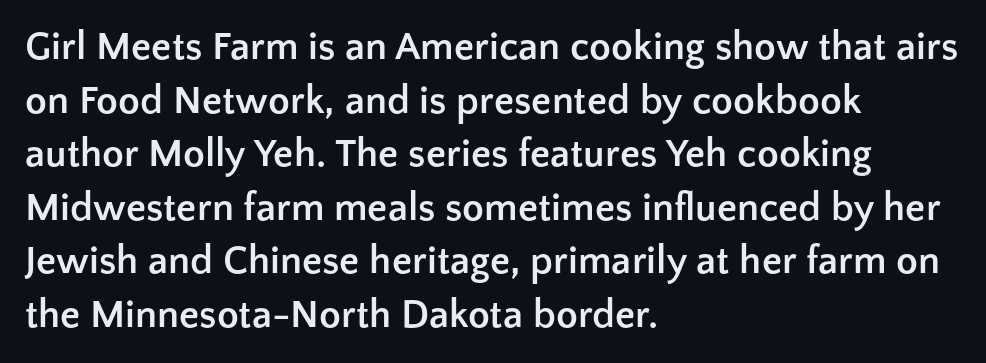
Q: Is the text bold? A: Yes.
Q: Is the text italic (slanted)? A: No, it is upright.
Q: Is the typeface a serif or a sans-serif typeface? A: Sans-serif.
Q: Is the text underlined? A: No.
Q: How is the paragraph aligned? A: Left-aligned.
Q: Is the spacing between letters normal or unusually wide? A: Normal.
Q: Is the spacing between lines tight, normal or loose? A: Normal.
Q: Width (condensed, normal, or wide)? A: Normal.
Q: Stroke contrast? A: Low.
Q: x-height? A: Medium.
Q: Monospaced? A: No.
